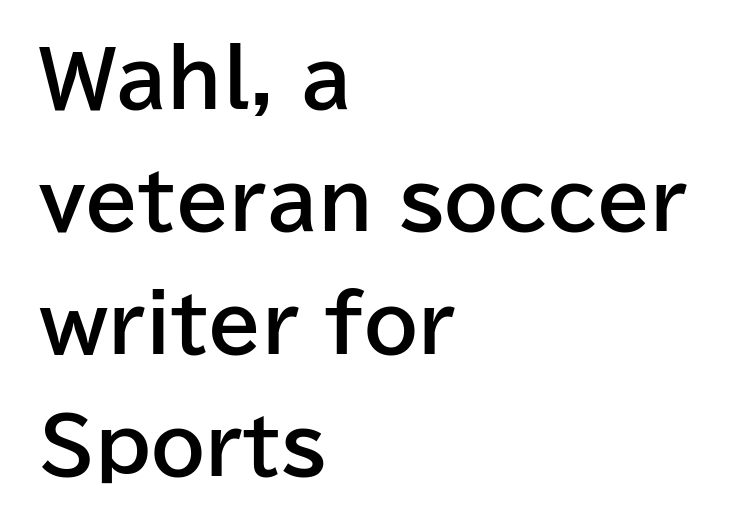
The image shows 77 px bold sans-serif type, upright; set left-aligned, normal line spacing (1.59x), normal letter spacing, not underlined; low stroke contrast and a medium x-height.
